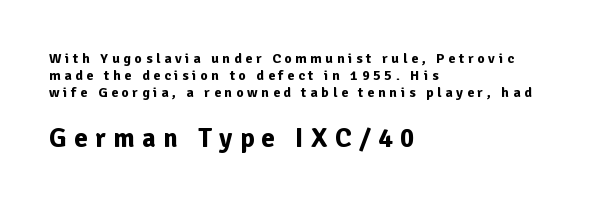
{"italic": "no", "bold": "yes", "underline": "no", "align": "left", "line_spacing_ratio": 1.2, "letter_spacing": "wide", "letter_spacing_em": 0.27, "larger_block": "second", "size_ratio": 1.93, "glyph_px": 27}
